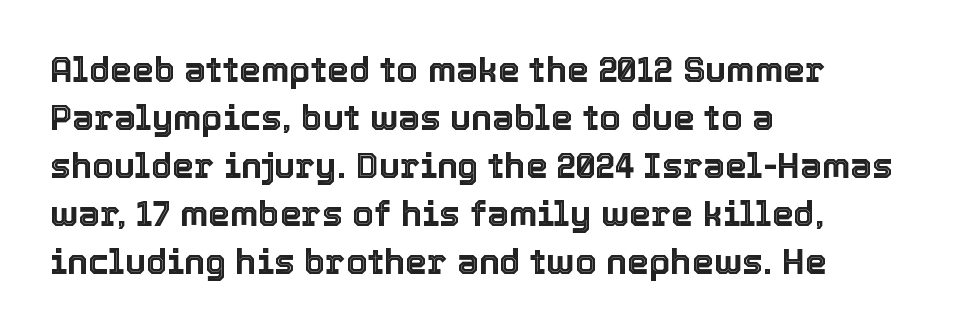
The image shows 35 px text type, upright; set left-aligned, normal line spacing (1.37x), normal letter spacing, not underlined; a medium x-height.
